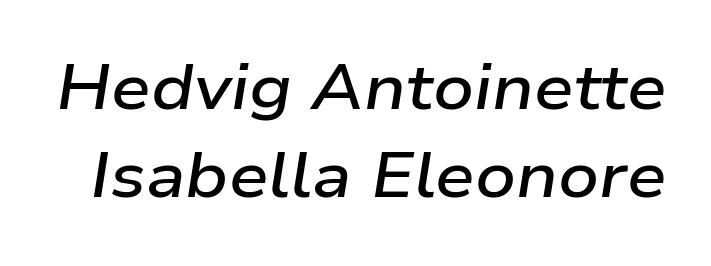
The image shows 63 px semibold, wide type, italic (leaning right); set normal line spacing (1.4x), normal letter spacing, not underlined; low stroke contrast and a medium x-height.
